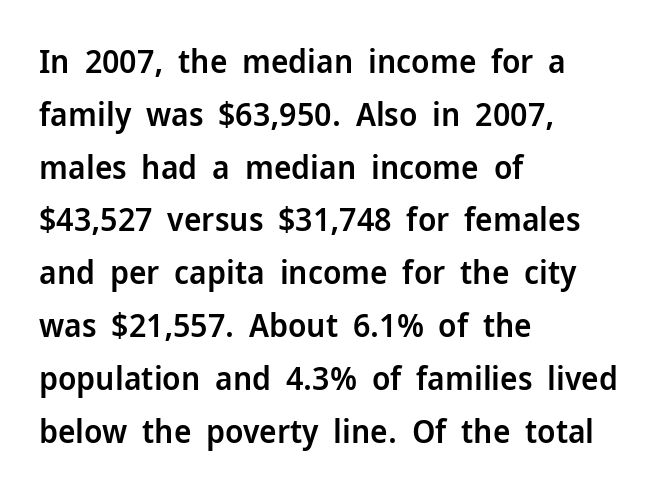
{"serif": "no", "italic": "no", "bold": "semi", "weight": "semibold", "width": "normal", "stroke_contrast": "low", "x_height": "medium", "monospaced": "no", "underline": "no", "align": "left", "line_spacing": "normal", "line_spacing_ratio": 1.6, "letter_spacing": "normal", "letter_spacing_em": 0.0, "glyph_px": 33}
